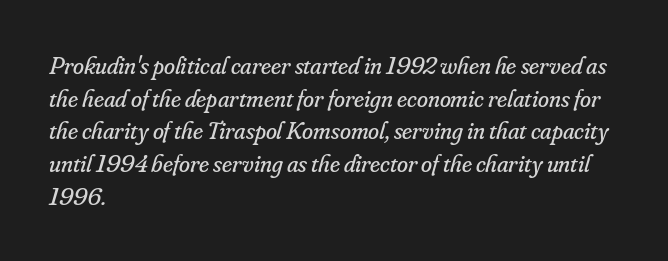
{"italic": "yes", "lean": "right", "slant_degrees": 16, "bold": "no", "underline": "no", "align": "left", "line_spacing": "normal", "line_spacing_ratio": 1.31, "letter_spacing": "normal", "letter_spacing_em": 0.0, "glyph_px": 25}
